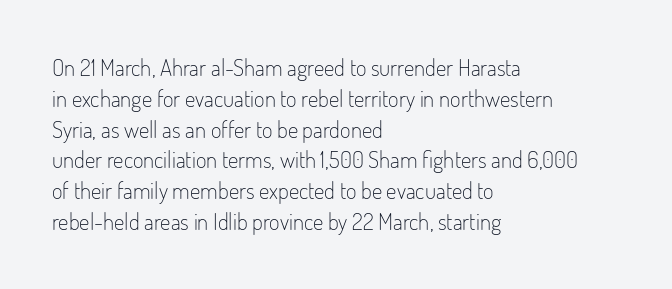
Descenders are the only things crossing below the line. The font sits on the lighter half of the weight spectrum, regular included. Does the copy run flush right? No — it runs flush left. Vertically, the passage feels balanced, rows spaced as you'd expect.
